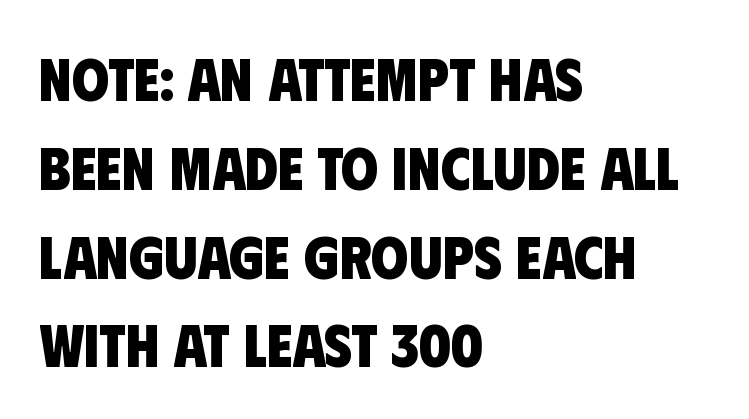
A typesetter would label this face a sans. There is no visible air inserted between adjacent glyphs. The setting favours the left margin, as ordinary paragraphs usually do. Typesetter's note: full bold, strokes at maximum text heaviness.
